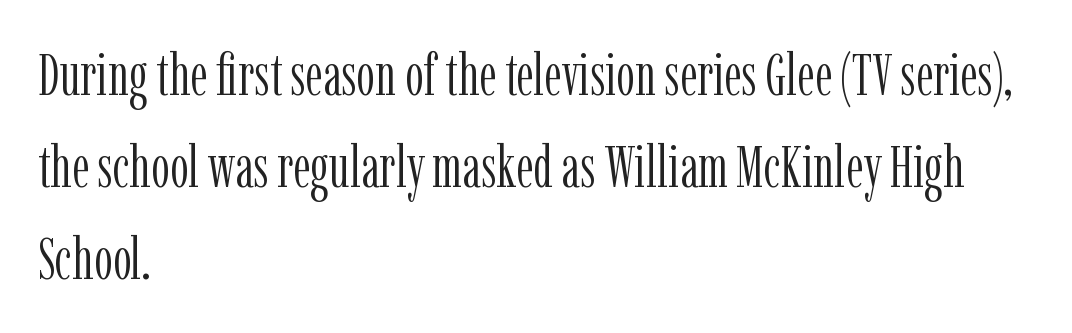
Q: Is the text bold? A: No.
Q: Is the text italic (slanted)? A: No, it is upright.
Q: Is the typeface a serif or a sans-serif typeface? A: Serif.
Q: Is the text underlined? A: No.
Q: How is the paragraph aligned? A: Left-aligned.
Q: Is the spacing between letters normal or unusually wide? A: Normal.
Q: Is the spacing between lines tight, normal or loose? A: Normal.
Q: Width (condensed, normal, or wide)? A: Condensed.
Q: Stroke contrast? A: Low.
Q: x-height? A: Medium.
Q: Monospaced? A: No.
